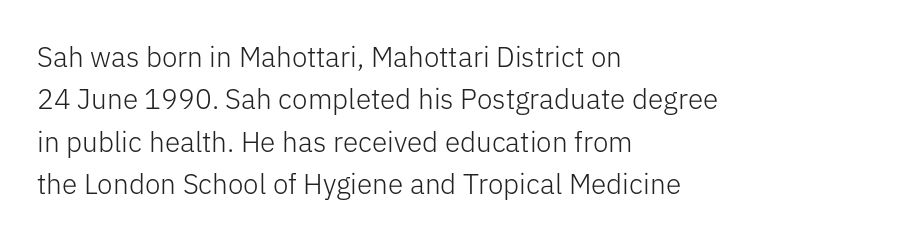
{"serif": "no", "italic": "no", "bold": "no", "weight": "light", "width": "normal", "stroke_contrast": "low", "x_height": "medium", "monospaced": "no", "underline": "no", "align": "left", "line_spacing": "normal", "line_spacing_ratio": 1.51, "letter_spacing": "normal", "letter_spacing_em": 0.0, "glyph_px": 28}
